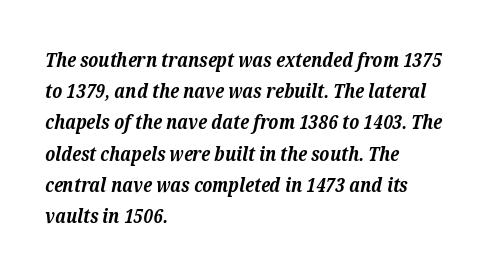
Q: Is the text bold? A: Yes.
Q: Is the text italic (slanted)? A: Yes, it leans right by about 12 degrees.
Q: Is the text underlined? A: No.
Q: How is the paragraph aligned? A: Left-aligned.
Q: Is the spacing between letters normal or unusually wide? A: Normal.
Q: Is the spacing between lines tight, normal or loose? A: Normal.
